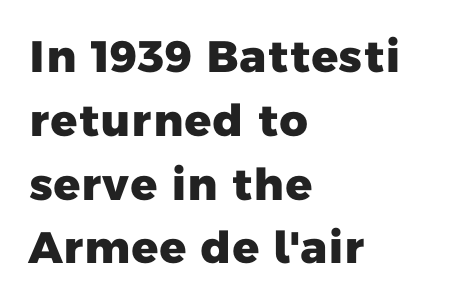
Q: Is the text bold? A: Yes.
Q: Is the typeface a serif or a sans-serif typeface? A: Sans-serif.
Q: Is the text underlined? A: No.
Q: How is the paragraph aligned? A: Left-aligned.
Q: Is the spacing between letters normal or unusually wide? A: Normal.
Q: Is the spacing between lines tight, normal or loose? A: Normal.
Q: Width (condensed, normal, or wide)? A: Normal.
Q: Stroke contrast? A: Low.
Q: x-height? A: Medium.
Q: Monospaced? A: No.
